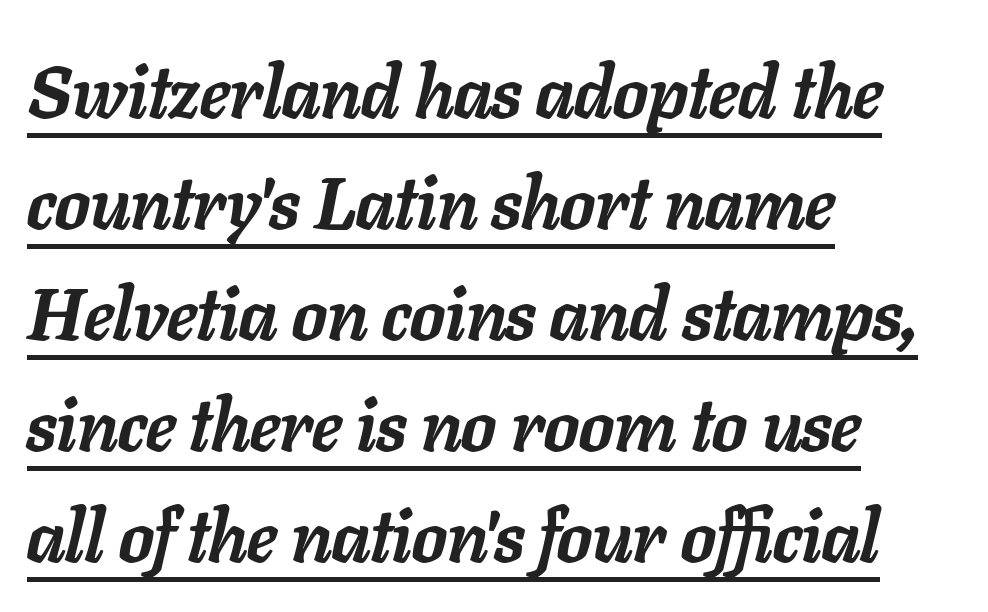
Q: Is the text bold? A: Yes.
Q: Is the text italic (slanted)? A: Yes, it leans right by about 11 degrees.
Q: Is the text underlined? A: Yes.
Q: How is the paragraph aligned? A: Left-aligned.
Q: Is the spacing between letters normal or unusually wide? A: Normal.
Q: Is the spacing between lines tight, normal or loose? A: Normal.
Q: Width (condensed, normal, or wide)? A: Normal.
Q: Stroke contrast? A: Low.
Q: x-height? A: Medium.
Q: Monospaced? A: No.
